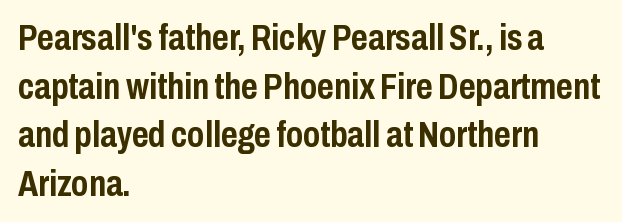
The image shows 36 px semibold, condensed sans-serif type, upright; set left-aligned, normal line spacing (1.35x), normal letter spacing, not underlined; low stroke contrast and a medium x-height.
